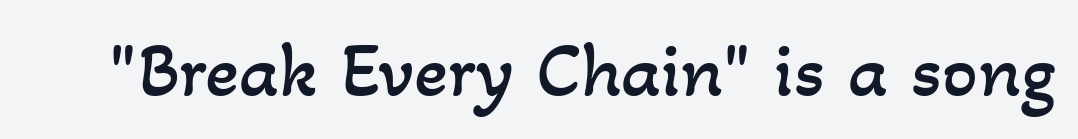
Do the characters align in a grid? No, the font is proportional. Plain, unruled lines of type. On a weight scale, this lands at 450 or below. Inter-character spacing is left at the font's built-in metrics.
